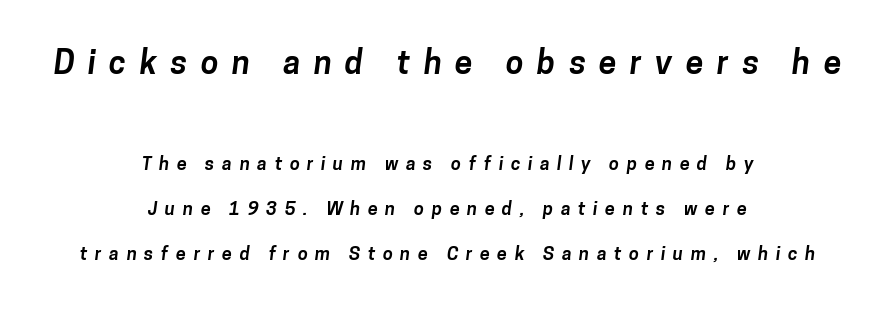
{"serif": "no", "bold": "yes", "weight": "bold", "width": "normal", "stroke_contrast": "low", "x_height": "medium", "monospaced": "no", "underline": "no", "align": "center", "line_spacing": "loose", "line_spacing_ratio": 2.5, "letter_spacing": "wide", "letter_spacing_em": 0.42, "larger_block": "first", "size_ratio": 1.78, "glyph_px": 32}
